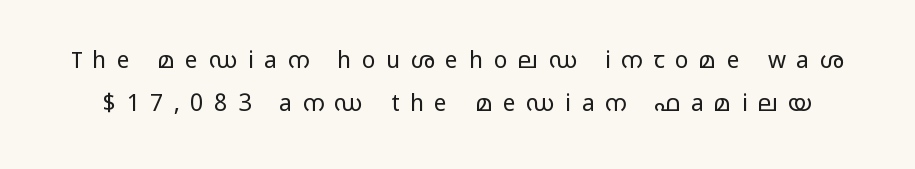
Q: Is the text bold? A: No.
Q: Is the text italic (slanted)? A: No, it is upright.
Q: Is the text underlined? A: No.
Q: Is the spacing between letters normal or unusually wide? A: Unusually wide.
